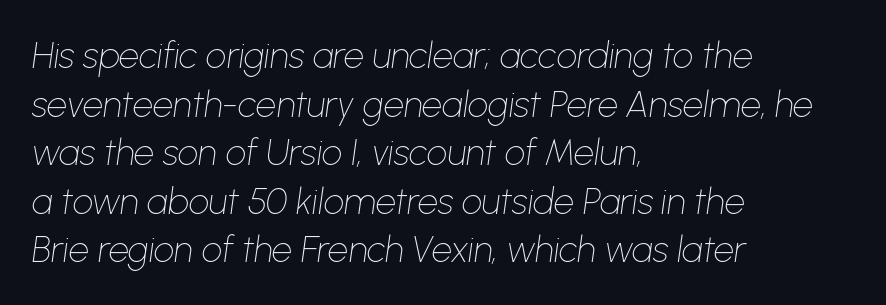
The image shows 36 px thin type, italic (leaning right); set left-aligned, normal line spacing (1.35x), normal letter spacing, not underlined; low stroke contrast and a medium x-height.
